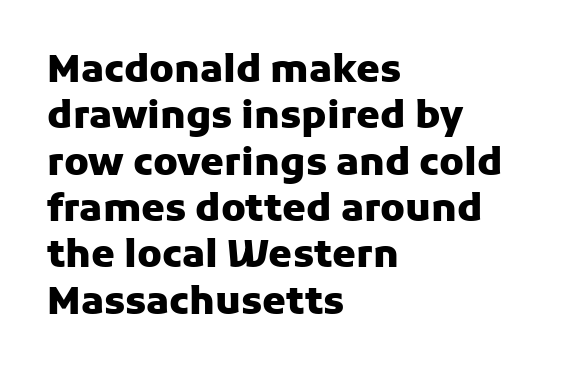
Q: Is the text bold? A: Yes.
Q: Is the text italic (slanted)? A: No, it is upright.
Q: Is the typeface a serif or a sans-serif typeface? A: Sans-serif.
Q: Is the text underlined? A: No.
Q: How is the paragraph aligned? A: Left-aligned.
Q: Is the spacing between letters normal or unusually wide? A: Normal.
Q: Width (condensed, normal, or wide)? A: Normal.
Q: Stroke contrast? A: Low.
Q: x-height? A: Medium.
Q: Monospaced? A: No.
